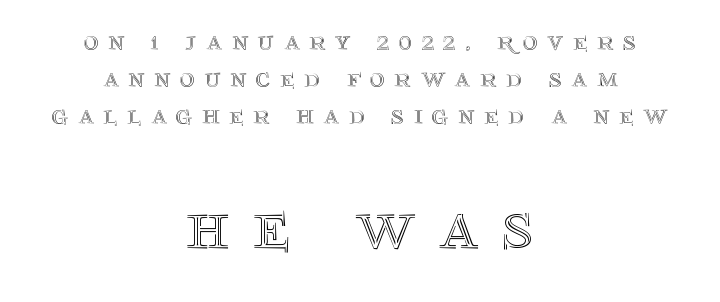
{"italic": "no", "width": "normal", "x_height": "large", "monospaced": "no", "underline": "no", "align": "center", "line_spacing": "normal", "line_spacing_ratio": 1.33, "letter_spacing": "wide", "letter_spacing_em": 0.34, "larger_block": "second", "size_ratio": 2.46, "glyph_px": 69}
